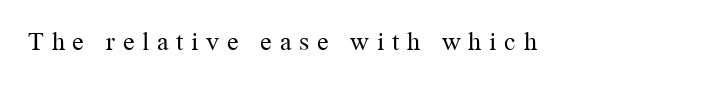
Glyph-to-glyph distance is far greater than everyday printed text. Nothing heavy about these letters — not bold at all. The gap between lines stays unmarked. The type sits square on the baseline with zero lean.
